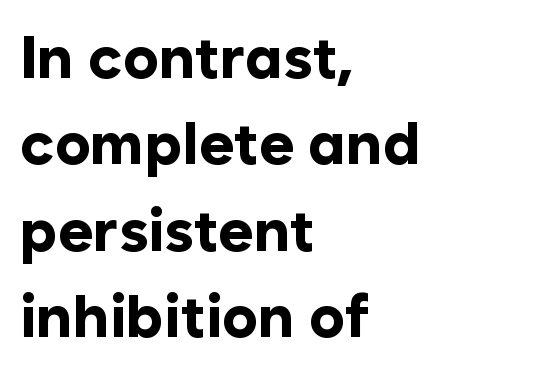
{"serif": "no", "italic": "no", "bold": "yes", "weight": "bold", "width": "normal", "stroke_contrast": "low", "x_height": "medium", "monospaced": "no", "underline": "no", "align": "left", "line_spacing": "normal", "line_spacing_ratio": 1.44, "letter_spacing": "normal", "letter_spacing_em": 0.0, "glyph_px": 60}
